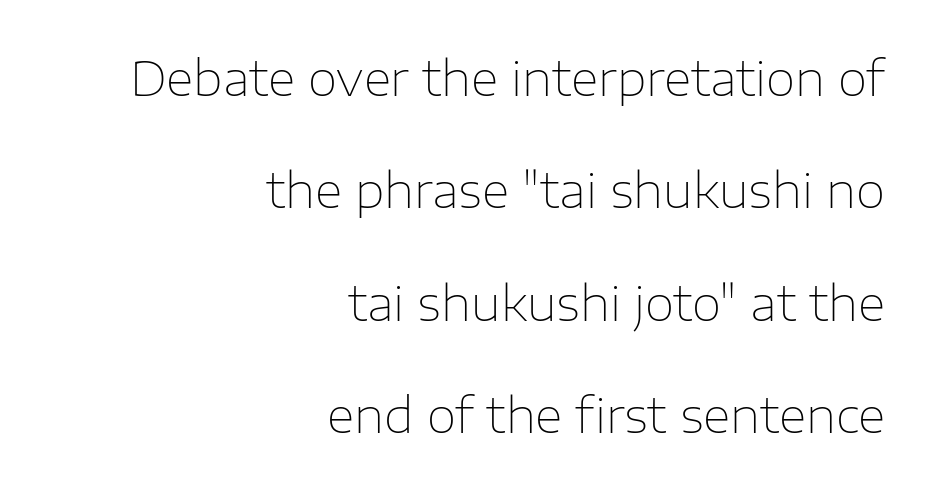
{"serif": "no", "italic": "no", "bold": "no", "weight": "thin", "width": "normal", "stroke_contrast": "low", "x_height": "medium", "monospaced": "no", "underline": "no", "align": "right", "line_spacing": "loose", "line_spacing_ratio": 2.34, "letter_spacing": "normal", "letter_spacing_em": 0.0, "glyph_px": 48}
